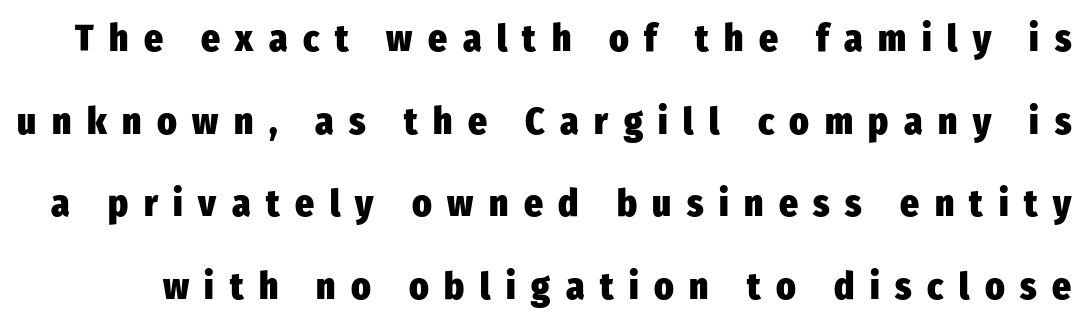
Quick note: interline space is abundant. The passage shown is emphatically bold. Each letter keeps its own natural width here, so spacing adapts to shape. Quick note: underline off.
